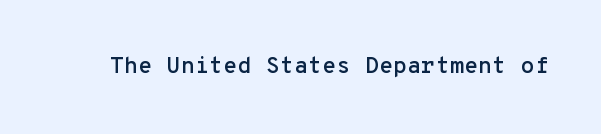
Q: Is the text italic (slanted)? A: No, it is upright.
Q: Is the text underlined? A: No.
Q: Is the spacing between letters normal or unusually wide? A: Normal.
